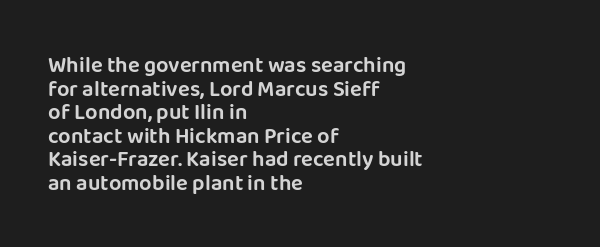
This rendering features lettering with no underline. What stands out about the letter spacing? Nothing — it is the standard amount. Horizontally, the lines are justified to the leading edge only. Horizontal bands of white between lines are thin slivers.
